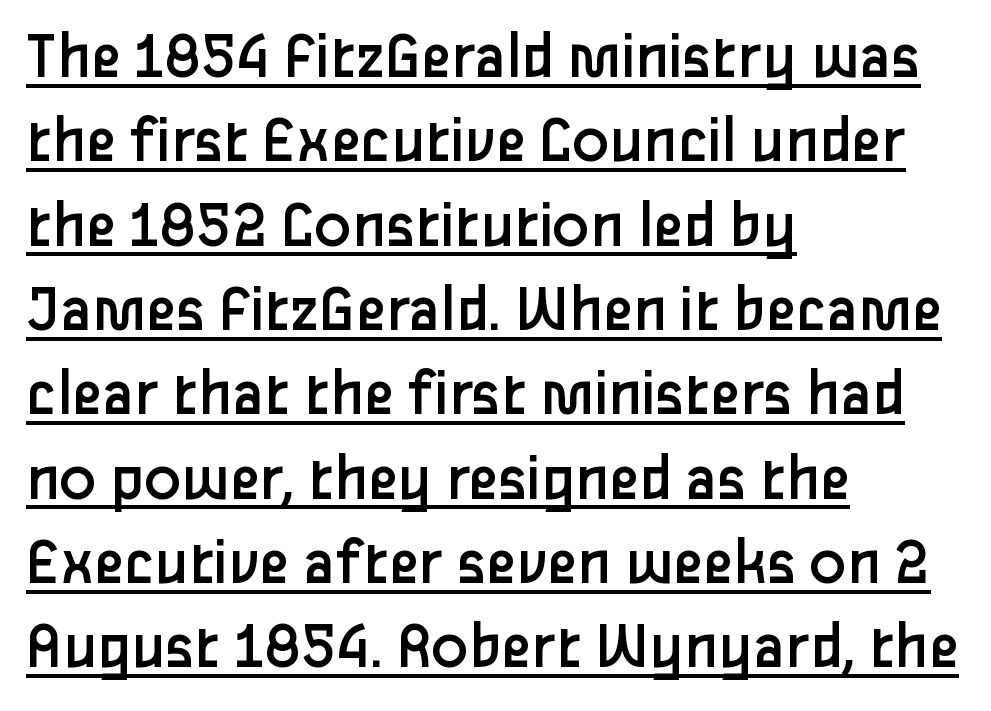
Short and long lines alike share a common starting point at left. What decoration does the sample have? An underline. Posture: vertical. In terms of letterspacing, this is plain default setting. Here the designer chose a conventional face with non-uniform glyph widths.
